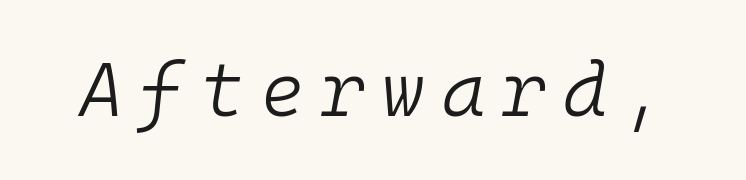
A bare baseline throughout the passage. No extra ink here — the face is not bold. Observe the wide spacing: letters keep a clear distance from each other. A typesetter would mark this as italic.
